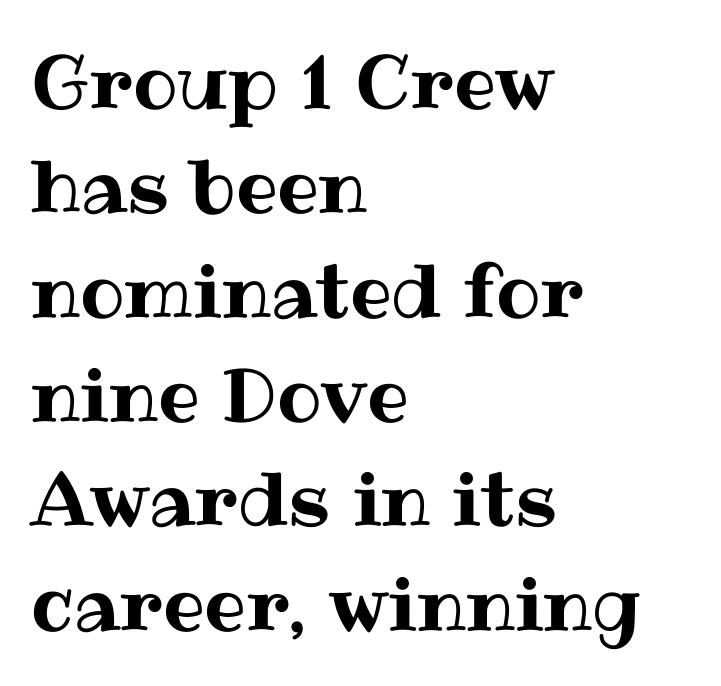
Q: Is the text italic (slanted)? A: No, it is upright.
Q: Is the text underlined? A: No.
Q: How is the paragraph aligned? A: Left-aligned.
Q: Is the spacing between letters normal or unusually wide? A: Normal.
Q: Is the spacing between lines tight, normal or loose? A: Normal.
Q: Width (condensed, normal, or wide)? A: Normal.
Q: Stroke contrast? A: Medium.
Q: x-height? A: Medium.
Q: Monospaced? A: No.
